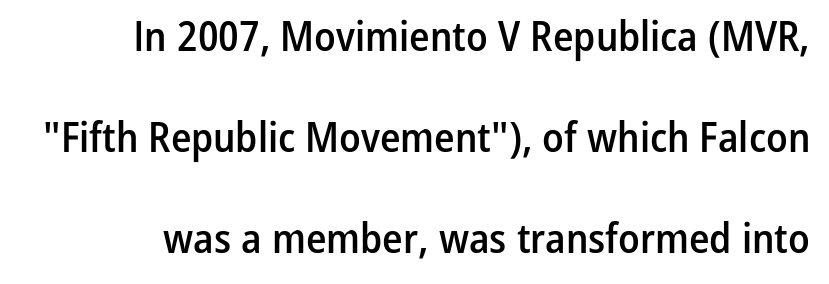
Emphasis by weight is partial: semibold. Tall strokes in this sample are plumb rather than angled. The strip under each line holds only bare page. Here the designer chose a conventional face with non-uniform glyph widths. Spacing between characters is what you'd get straight out of the box.
